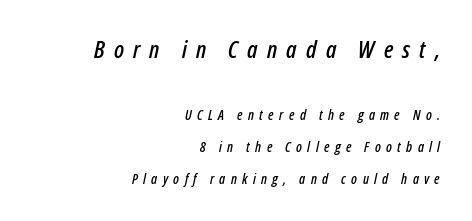
Block one is the big one; block two sits smaller underneath. Has an underline been added? It has not. Display-style spreading of the glyphs; the letterfit is very open. One-word summary of the alignment: right. The leading is generous, giving the passage an open texture.
